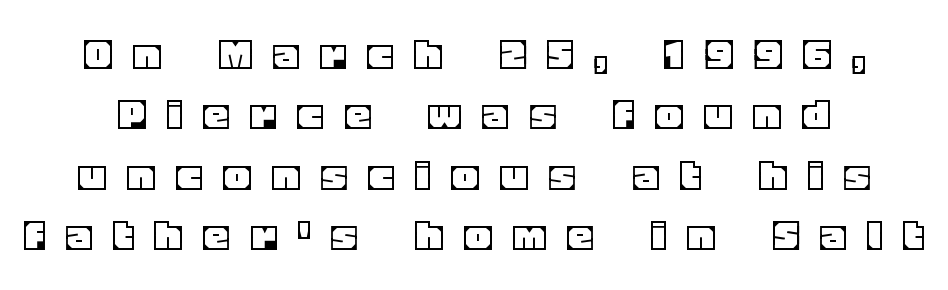
Q: Is the text italic (slanted)? A: No, it is upright.
Q: Is the text underlined? A: No.
Q: Is the spacing between letters normal or unusually wide? A: Unusually wide.
Q: Width (condensed, normal, or wide)? A: Normal.
Q: x-height? A: Large.
Q: Monospaced? A: No.
